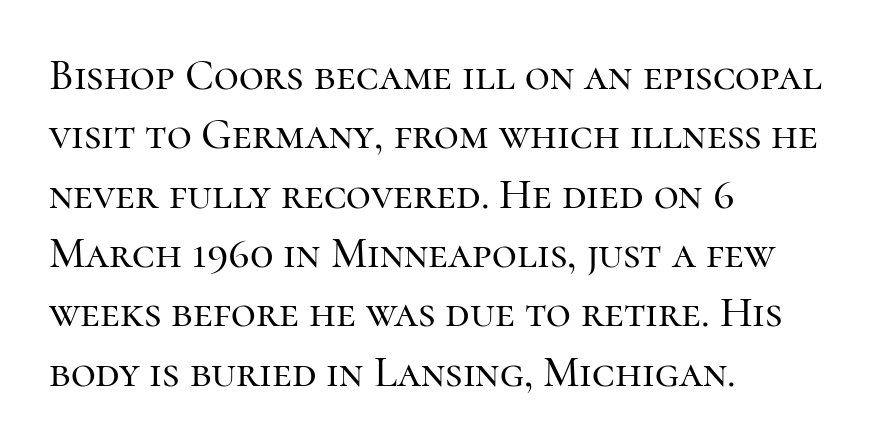
{"serif": "yes", "italic": "no", "width": "normal", "stroke_contrast": "high", "x_height": "medium", "monospaced": "no", "underline": "no", "align": "left", "line_spacing": "normal", "line_spacing_ratio": 1.38, "letter_spacing": "normal", "letter_spacing_em": 0.0, "glyph_px": 43}
